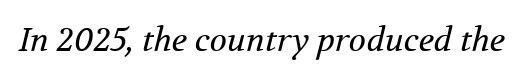
Q: Is the text bold? A: No.
Q: Is the text italic (slanted)? A: Yes, it leans right by about 12 degrees.
Q: Is the typeface a serif or a sans-serif typeface? A: Serif.
Q: Is the text underlined? A: No.
Q: Is the spacing between letters normal or unusually wide? A: Normal.
Q: Width (condensed, normal, or wide)? A: Normal.
Q: Stroke contrast? A: Medium.
Q: x-height? A: Medium.
Q: Monospaced? A: No.
